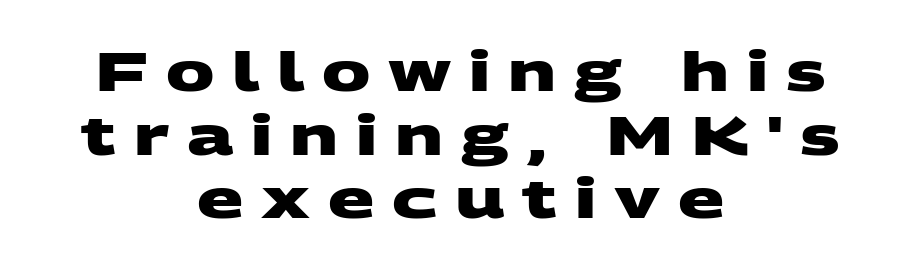
{"serif": "no", "bold": "yes", "weight": "heavy", "width": "wide", "stroke_contrast": "medium", "x_height": "large", "monospaced": "no", "underline": "no", "align": "center", "line_spacing_ratio": 1.18, "letter_spacing": "wide", "letter_spacing_em": 0.33, "glyph_px": 54}
